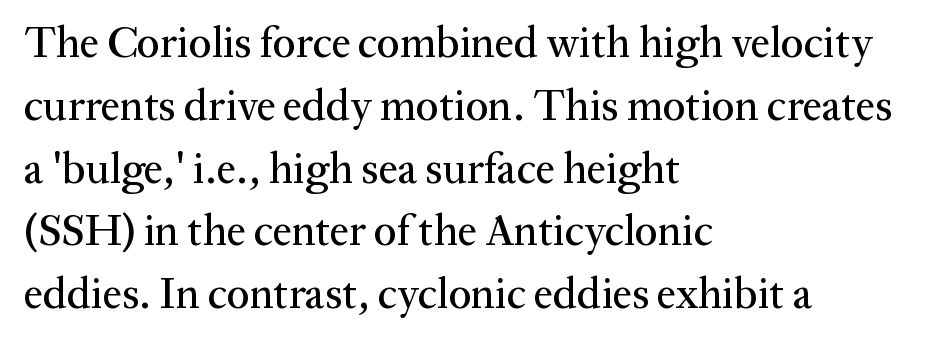
The image shows 43 px serif type, upright; set left-aligned, normal line spacing (1.46x), normal letter spacing, not underlined; medium stroke contrast and a medium x-height.
